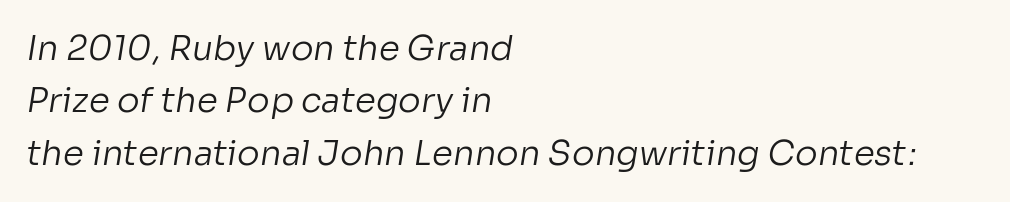
Q: Is the text bold? A: No.
Q: Is the typeface a serif or a sans-serif typeface? A: Sans-serif.
Q: Is the text underlined? A: No.
Q: How is the paragraph aligned? A: Left-aligned.
Q: Is the spacing between letters normal or unusually wide? A: Normal.
Q: Is the spacing between lines tight, normal or loose? A: Normal.
Q: Width (condensed, normal, or wide)? A: Normal.
Q: Stroke contrast? A: Low.
Q: x-height? A: Medium.
Q: Monospaced? A: No.
